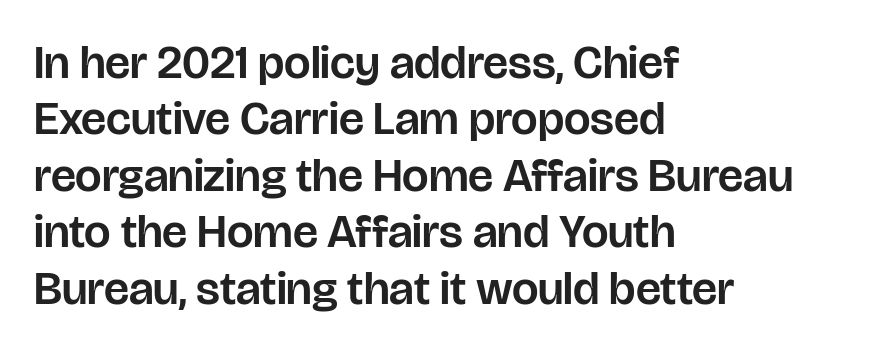
{"serif": "no", "italic": "no", "width": "normal", "stroke_contrast": "low", "x_height": "large", "monospaced": "no", "underline": "no", "align": "left", "line_spacing_ratio": 1.2, "letter_spacing": "normal", "letter_spacing_em": 0.0, "glyph_px": 47}
